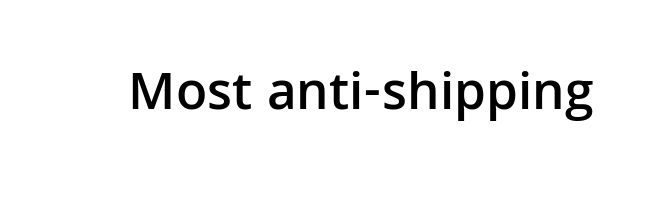
Q: Is the text bold? A: Semi-bold.
Q: Is the text italic (slanted)? A: No, it is upright.
Q: Is the typeface a serif or a sans-serif typeface? A: Sans-serif.
Q: Is the text underlined? A: No.
Q: Is the spacing between letters normal or unusually wide? A: Normal.
Q: Width (condensed, normal, or wide)? A: Normal.
Q: Stroke contrast? A: Low.
Q: x-height? A: Medium.
Q: Monospaced? A: No.
